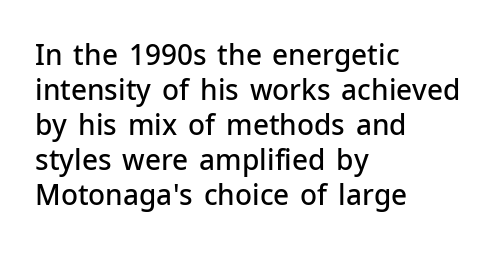
The image shows 28 px semibold sans-serif type, upright; set left-aligned, normal line spacing (1.25x), normal letter spacing, not underlined; low stroke contrast and a medium x-height.
